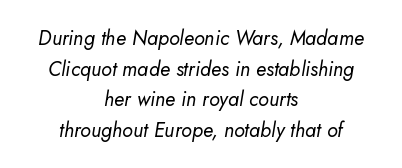
Q: Is the text bold? A: No.
Q: Is the text italic (slanted)? A: Yes, it leans right by about 5 degrees.
Q: Is the text underlined? A: No.
Q: How is the paragraph aligned? A: Centered.
Q: Is the spacing between letters normal or unusually wide? A: Normal.
Q: Is the spacing between lines tight, normal or loose? A: Normal.
